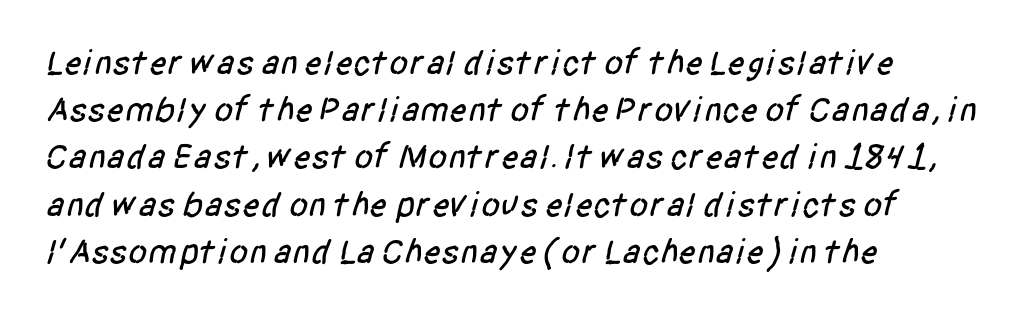
The image shows 35 px condensed sans-serif type; set left-aligned, normal line spacing (1.35x), normal letter spacing, not underlined; low stroke contrast and a large x-height.
